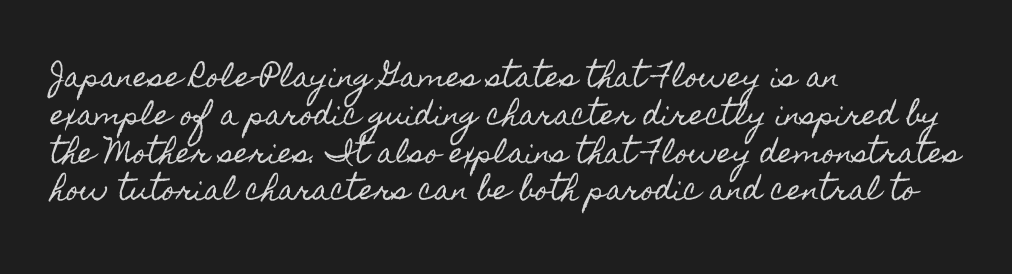
Q: Is the text italic (slanted)? A: Yes.
Q: Is the text underlined? A: No.
Q: How is the paragraph aligned? A: Left-aligned.
Q: Is the spacing between letters normal or unusually wide? A: Normal.
Q: Is the spacing between lines tight, normal or loose? A: Normal.
